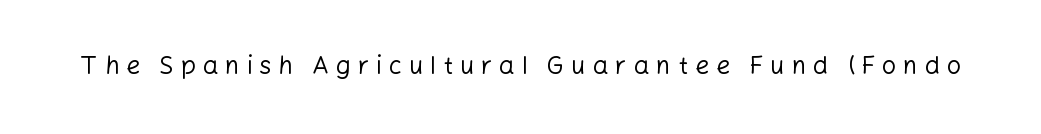
Tracking value appears strongly positive — letters spread wide. The typesetting does not lean heavy: it is not bold. Style check: upright. The area under the type is left untouched.
